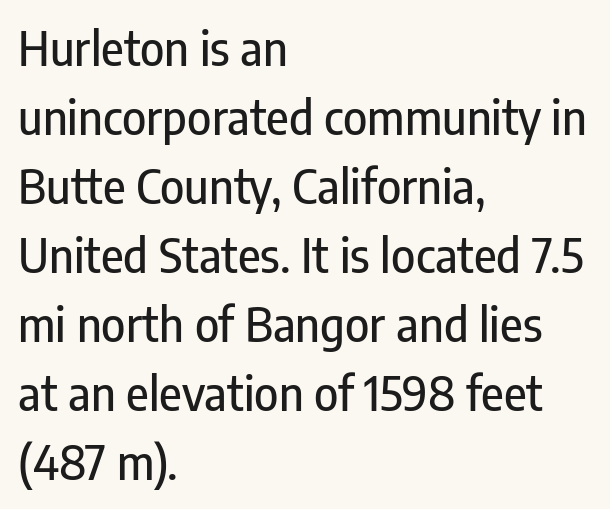
This block has exactly the height ordinary leading produces. Letter spacing: default. If you drew a ruler down the left edge, every line would touch it. The axis of the letterforms is exactly vertical.
